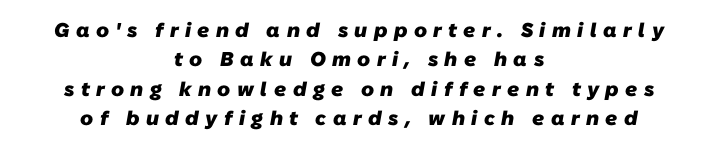
The image shows 20 px bold type; set centered, normal line spacing (1.47x), unusually wide letter spacing (+0.32 em), not underlined.
